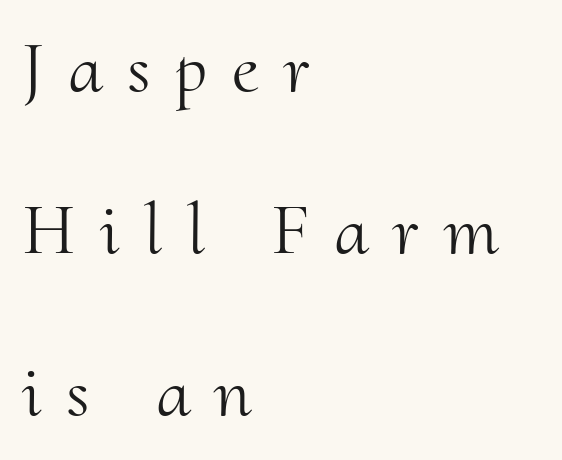
Q: Is the text bold? A: No.
Q: Is the text italic (slanted)? A: No, it is upright.
Q: Is the typeface a serif or a sans-serif typeface? A: Serif.
Q: Is the text underlined? A: No.
Q: How is the paragraph aligned? A: Left-aligned.
Q: Is the spacing between letters normal or unusually wide? A: Unusually wide.
Q: Is the spacing between lines tight, normal or loose? A: Loose.
Q: Width (condensed, normal, or wide)? A: Normal.
Q: Stroke contrast? A: Medium.
Q: x-height? A: Small.
Q: Monospaced? A: No.
